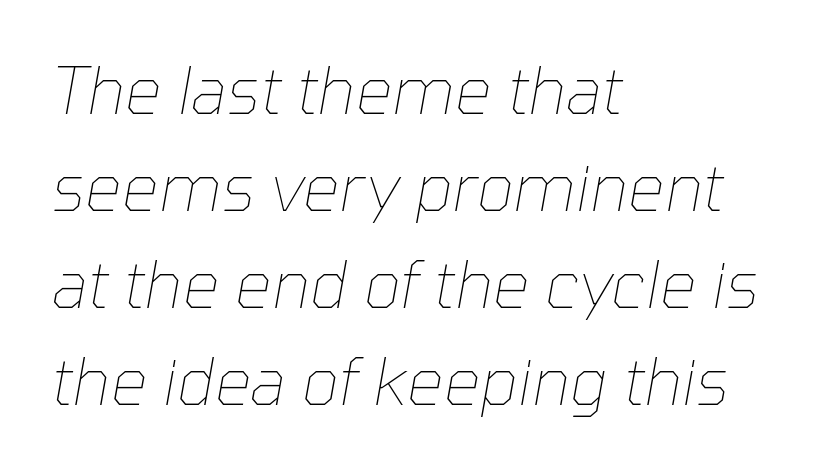
{"italic": "yes", "lean": "right", "slant_degrees": 10, "bold": "no", "weight": "thin", "width": "normal", "stroke_contrast": "low", "x_height": "medium", "monospaced": "no", "underline": "no", "align": "left", "line_spacing": "normal", "line_spacing_ratio": 1.49, "letter_spacing": "normal", "letter_spacing_em": 0.0, "glyph_px": 65}
